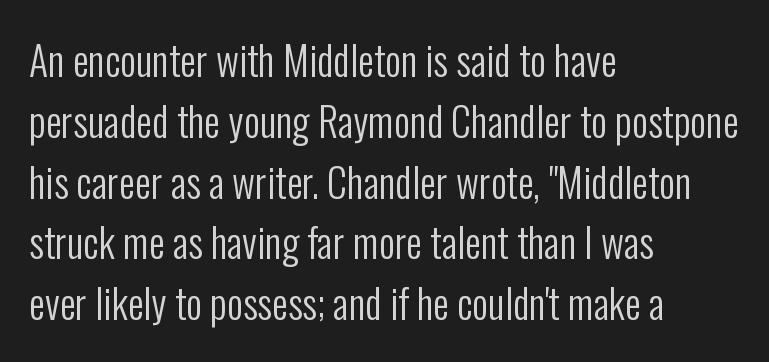
The designer went with a sans here, leaving each stem footless. The type is set solid horizontally, with unmodified tracking. Horizontal alignment here is leftward, the default for most running prose. This sample keeps an unexceptional amount of space between lines.
